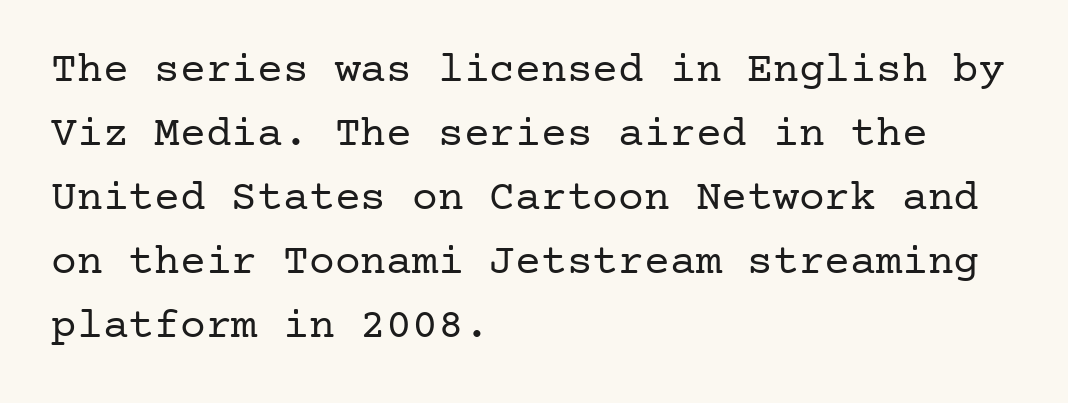
Rows of type keep a routine distance in the vertical direction. Descender tails drop into unmarked territory. Style check: upright. The characters are drawn with everyday or finer stroke widths.
